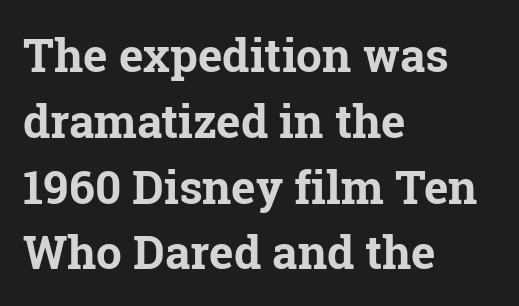
Students, this is bold: see how much ink each stroke carries. The passage shown is not underscored anywhere. Each new line begins a customary step beneath the previous one. When letters stand straight like this, we call the style roman or upright. The lines in this sample share a left origin and differ only in where they stop. I'd call this a serif setting — the letters wear small feet.
